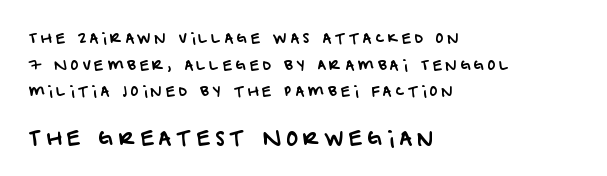
The glyphs are unaccompanied by any horizontal stroke below them. Line beginnings align vertically; line endings do not. Which of the two is more prominent by size? The second, at the bottom. This block would shrink considerably if given ordinary leading; it's expanded now.
